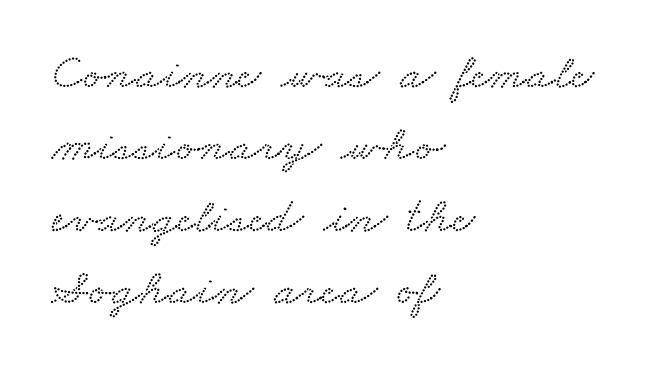
{"serif": "yes", "width": "wide", "stroke_contrast": "low", "x_height": "small", "monospaced": "no", "underline": "no", "align": "left", "line_spacing": "normal", "line_spacing_ratio": 1.41, "letter_spacing": "normal", "letter_spacing_em": 0.0, "glyph_px": 51}
